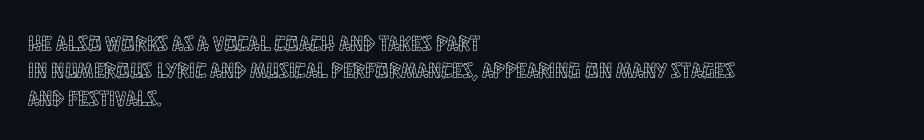
The image shows 22 px text type, upright; set left-aligned, line spacing 1.24x, normal letter spacing, not underlined.
